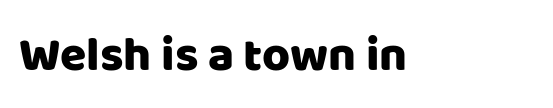
The gap between lines stays unmarked. Font category for this specimen: sans-serif. Nope, not italic — everything's standing straight. A typesetter would call this zero additional tracking. Think of a printed novel: that variable character pitch is what you see here.
